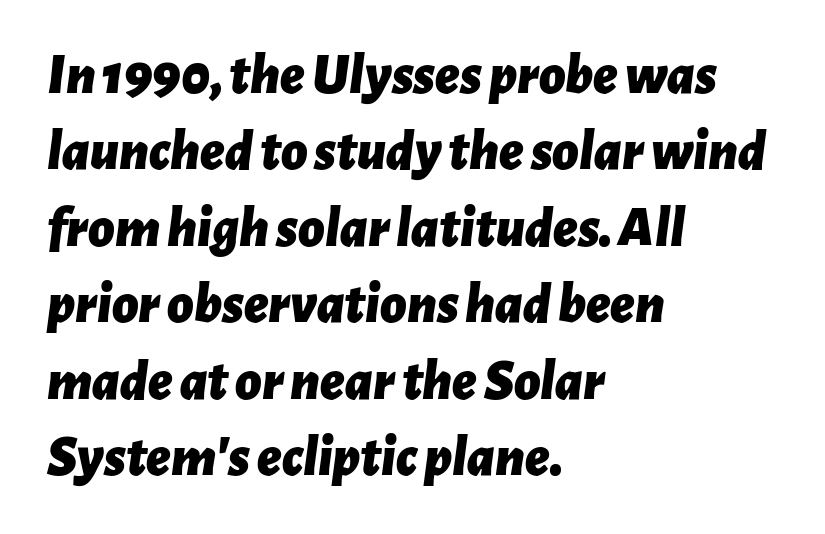
Designer's note — italics engaged. Students, this is bold: see how much ink each stroke carries. These lines are rendered in a variable-pitch font. Inter-character spacing is left at the font's built-in metrics. If you measured baseline to baseline, you'd find a middling distance.
